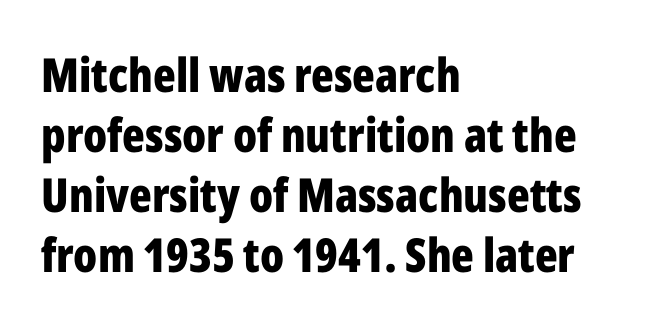
{"serif": "no", "italic": "no", "bold": "yes", "weight": "bold", "width": "condensed", "stroke_contrast": "low", "x_height": "medium", "monospaced": "no", "underline": "no", "align": "left", "line_spacing": "normal", "line_spacing_ratio": 1.28, "letter_spacing": "normal", "letter_spacing_em": 0.0, "glyph_px": 47}
